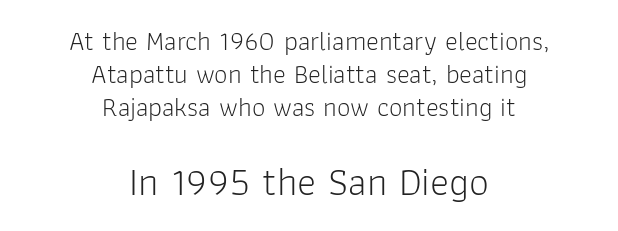
Q: Is the text bold? A: No.
Q: Is the text italic (slanted)? A: No, it is upright.
Q: Is the typeface a serif or a sans-serif typeface? A: Sans-serif.
Q: Is the text underlined? A: No.
Q: How is the paragraph aligned? A: Centered.
Q: Is the spacing between letters normal or unusually wide? A: Normal.
Q: Which block of text is set in a larger size, the first (top) or the second (bottom)? A: The second (bottom) one.
Q: Width (condensed, normal, or wide)? A: Normal.
Q: Stroke contrast? A: Low.
Q: x-height? A: Medium.
Q: Monospaced? A: No.
